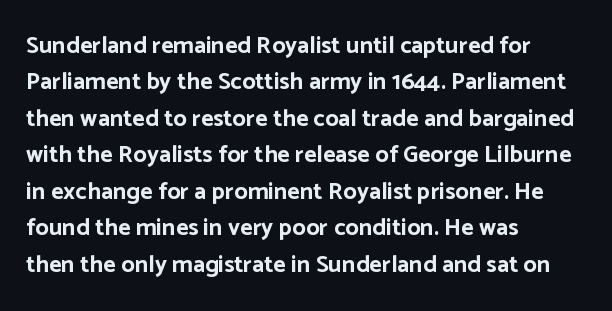
The image shows 24 px bold type, upright; set left-aligned, normal line spacing (1.52x), normal letter spacing, not underlined.
